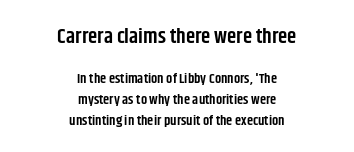
The image shows 21 px text type, upright; set centered, normal line spacing (1.49x), normal letter spacing, not underlined; the first (top) block is 1.5x larger.
